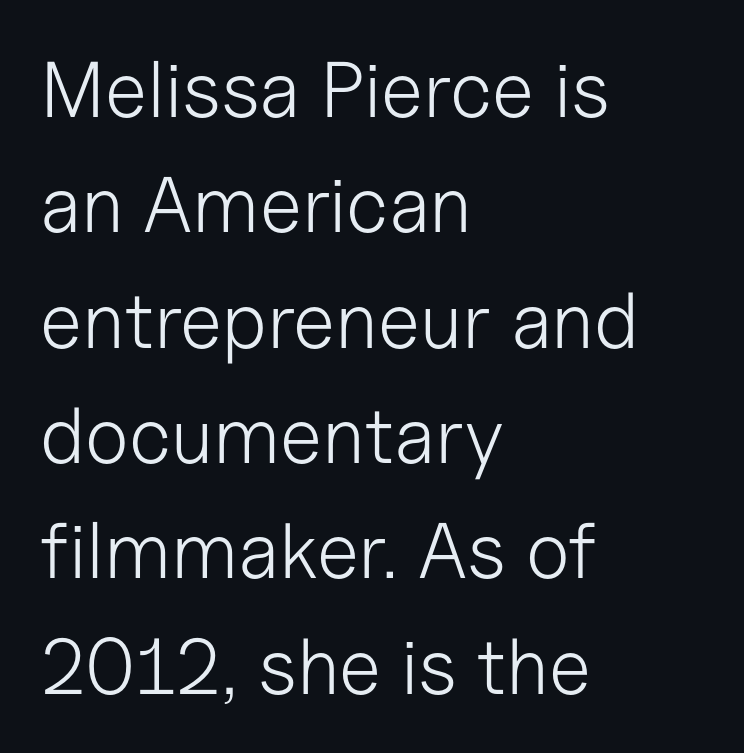
{"serif": "no", "italic": "no", "bold": "no", "weight": "light", "width": "normal", "stroke_contrast": "low", "x_height": "medium", "monospaced": "no", "underline": "no", "align": "left", "line_spacing": "normal", "line_spacing_ratio": 1.46, "letter_spacing": "normal", "letter_spacing_em": 0.0, "glyph_px": 79}
